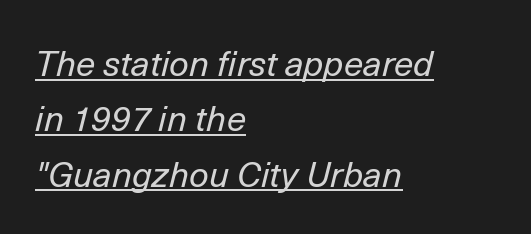
The passage shown is typed in a proportional face where columns would drift. Line starts are locked; line ends wander. Is there much room between lines? A standard amount, neither cramped nor airy. The lettering tilts uniformly, giving the passage an italic look.
